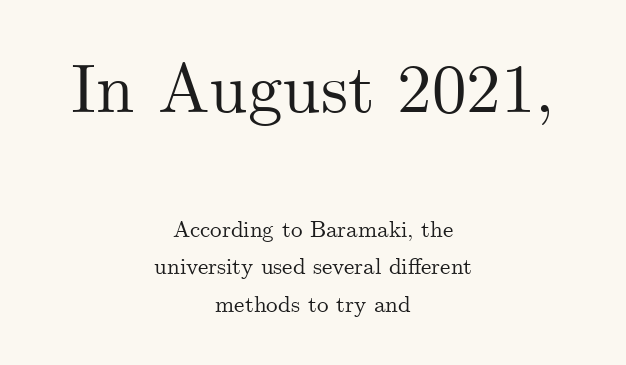
{"serif": "yes", "italic": "no", "width": "normal", "stroke_contrast": "medium", "x_height": "small", "monospaced": "no", "underline": "no", "align": "center", "line_spacing": "normal", "line_spacing_ratio": 1.63, "letter_spacing": "normal", "letter_spacing_em": 0.0, "larger_block": "first", "size_ratio": 3.0, "glyph_px": 69}
